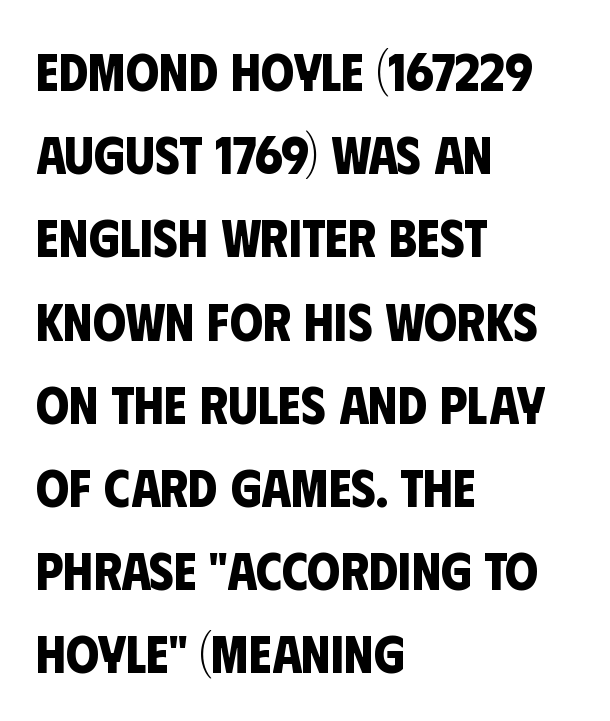
Q: Is the text bold? A: Yes.
Q: Is the typeface a serif or a sans-serif typeface? A: Sans-serif.
Q: Is the text underlined? A: No.
Q: How is the paragraph aligned? A: Left-aligned.
Q: Is the spacing between letters normal or unusually wide? A: Normal.
Q: Is the spacing between lines tight, normal or loose? A: Normal.
Q: Width (condensed, normal, or wide)? A: Condensed.
Q: Stroke contrast? A: Low.
Q: x-height? A: Large.
Q: Monospaced? A: No.
